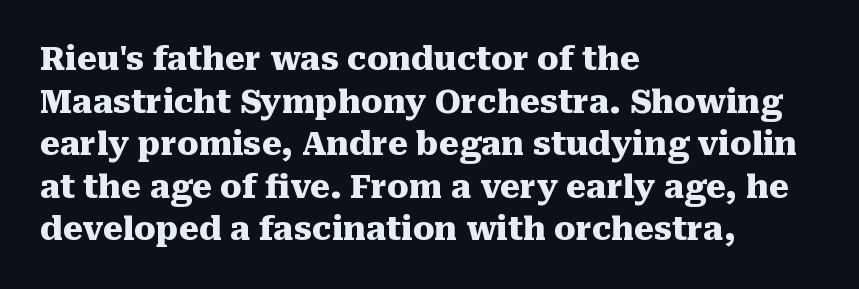
{"serif": "yes", "italic": "no", "bold": "yes", "weight": "heavy", "width": "normal", "stroke_contrast": "medium", "x_height": "medium", "monospaced": "no", "underline": "no", "align": "left", "line_spacing": "normal", "line_spacing_ratio": 1.33, "letter_spacing": "normal", "letter_spacing_em": 0.0, "glyph_px": 32}
